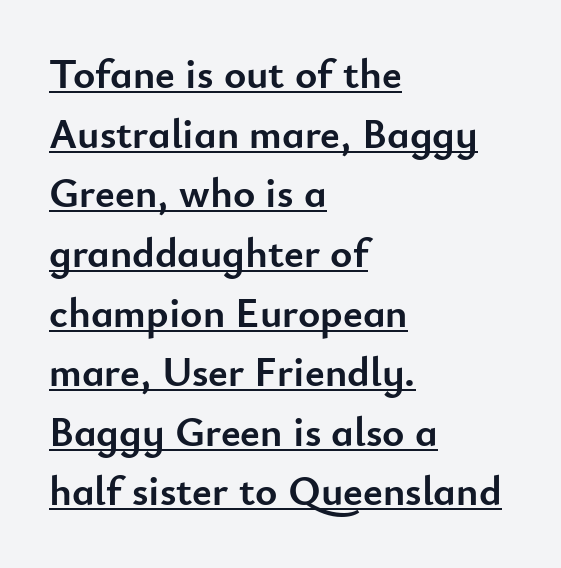
Q: Is the text bold? A: Yes.
Q: Is the text italic (slanted)? A: No, it is upright.
Q: Is the typeface a serif or a sans-serif typeface? A: Sans-serif.
Q: Is the text underlined? A: Yes.
Q: How is the paragraph aligned? A: Left-aligned.
Q: Is the spacing between letters normal or unusually wide? A: Normal.
Q: Is the spacing between lines tight, normal or loose? A: Normal.
Q: Width (condensed, normal, or wide)? A: Normal.
Q: Stroke contrast? A: Low.
Q: x-height? A: Small.
Q: Monospaced? A: No.
